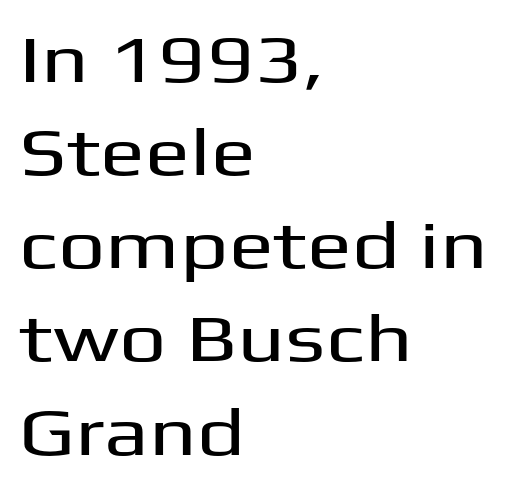
The image shows 67 px wide sans-serif type, upright; set left-aligned, normal line spacing (1.39x), normal letter spacing, not underlined; medium stroke contrast and a medium x-height.
